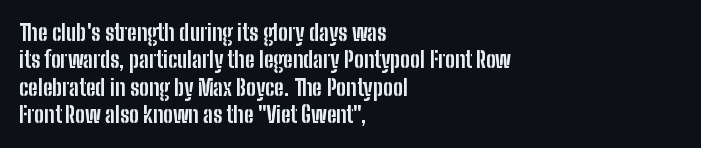
The image shows 22 px bold type, upright; set left-aligned, normal line spacing (1.25x), normal letter spacing, not underlined.
